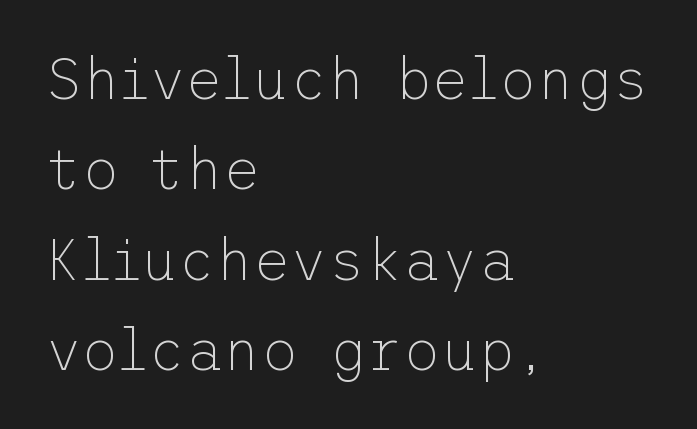
Each letter's strokes conclude bluntly, with no projecting serifs. Underline: absent. The cut favours lightness, reaching ordinary text weight at its darkest. Where is the straight margin? On the left. Italic? Not at all — the glyphs are vertical. The passage shown stacks its lines at a standard gap.
